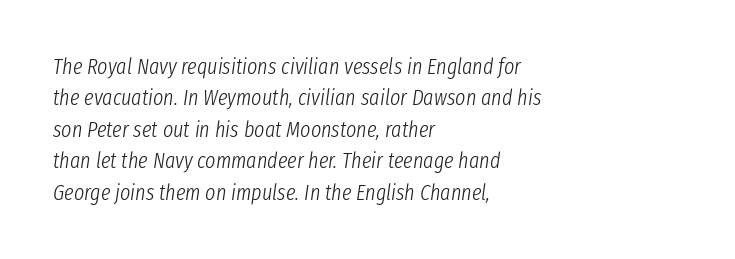
Q: Is the text bold? A: No.
Q: Is the text italic (slanted)? A: Yes, it leans right by about 8 degrees.
Q: Is the text underlined? A: No.
Q: How is the paragraph aligned? A: Left-aligned.
Q: Is the spacing between letters normal or unusually wide? A: Normal.
Q: Is the spacing between lines tight, normal or loose? A: Normal.
